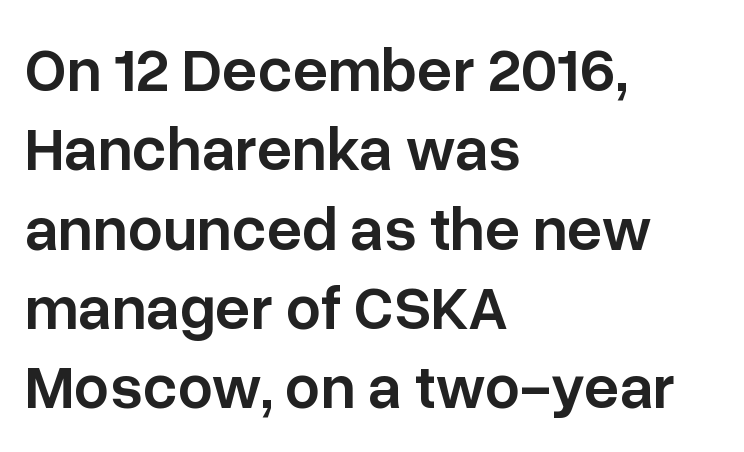
Q: Is the text bold? A: Semi-bold.
Q: Is the text italic (slanted)? A: No, it is upright.
Q: Is the typeface a serif or a sans-serif typeface? A: Sans-serif.
Q: Is the text underlined? A: No.
Q: How is the paragraph aligned? A: Left-aligned.
Q: Is the spacing between letters normal or unusually wide? A: Normal.
Q: Is the spacing between lines tight, normal or loose? A: Normal.
Q: Width (condensed, normal, or wide)? A: Normal.
Q: Stroke contrast? A: Low.
Q: x-height? A: Medium.
Q: Monospaced? A: No.
